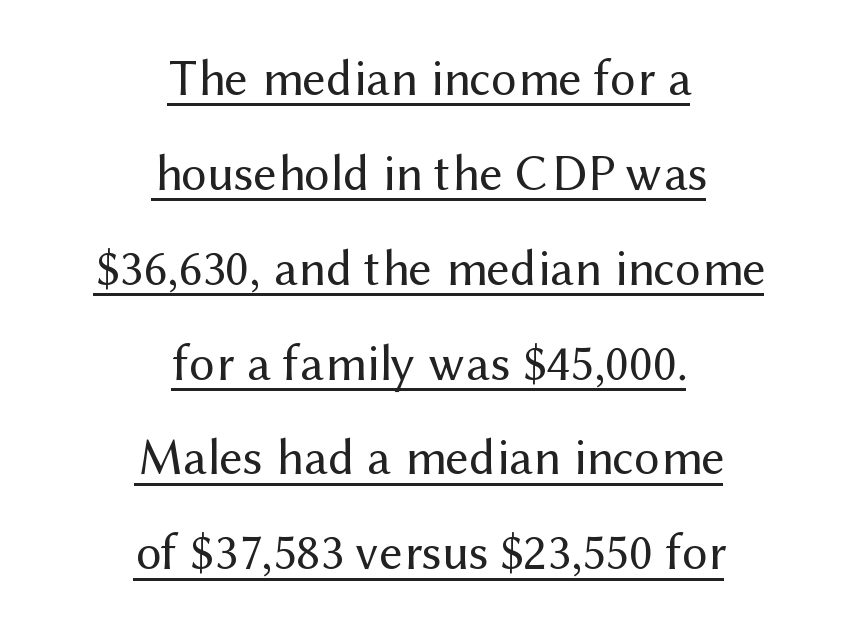
The image shows 51 px regular-weight sans-serif type, upright; set centered, line spacing 1.86x, normal letter spacing, underlined; medium stroke contrast and a medium x-height.
